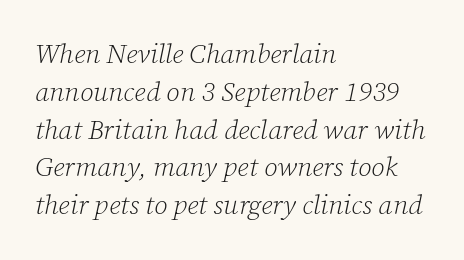
The image shows 27 px text type, italic (leaning right); set left-aligned, normal line spacing (1.4x), normal letter spacing, not underlined.
